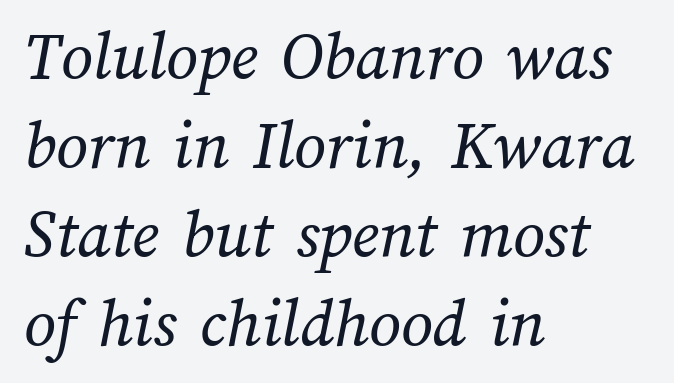
The image shows 70 px regular-weight type; set left-aligned, normal line spacing (1.27x), normal letter spacing, not underlined; medium stroke contrast and a medium x-height.
